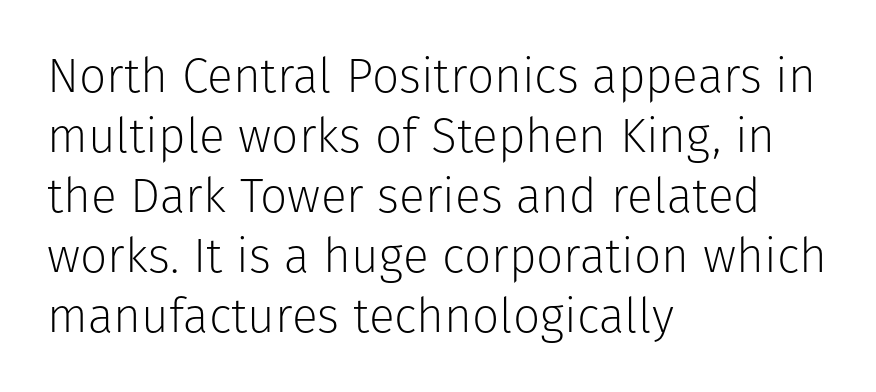
The image shows 48 px light sans-serif type, upright; set left-aligned, normal line spacing (1.25x), normal letter spacing, not underlined; low stroke contrast and a medium x-height.
